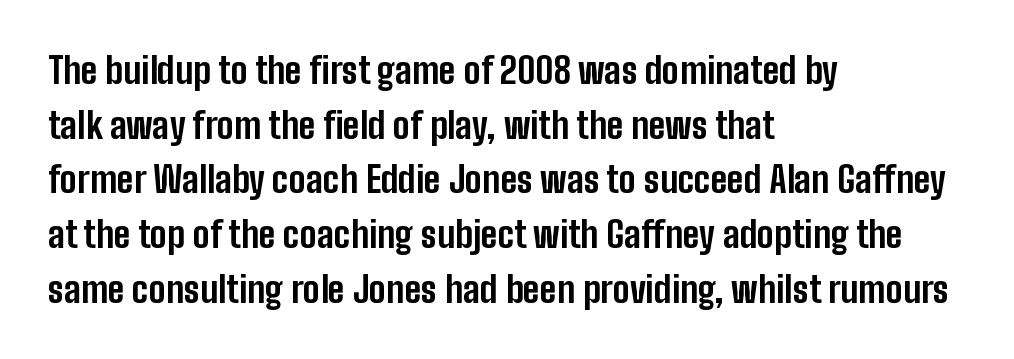
The image shows 36 px bold, condensed sans-serif type, upright; set left-aligned, normal line spacing (1.52x), normal letter spacing, not underlined; low stroke contrast and a medium x-height.
